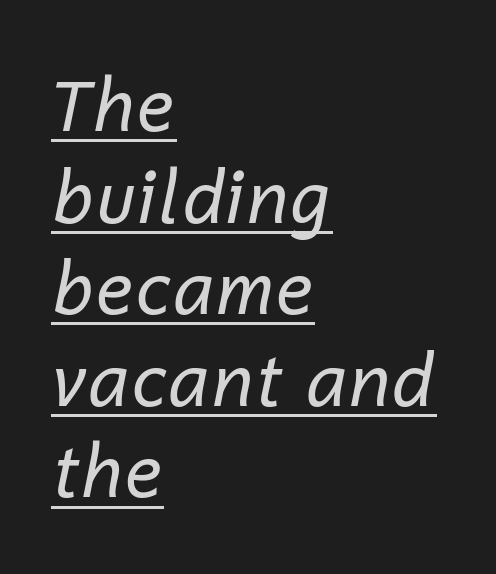
Q: Is the text bold? A: No.
Q: Is the text italic (slanted)? A: Yes, it leans right by about 12 degrees.
Q: Is the text underlined? A: Yes.
Q: How is the paragraph aligned? A: Left-aligned.
Q: Is the spacing between letters normal or unusually wide? A: Normal.
Q: Is the spacing between lines tight, normal or loose? A: Normal.
Q: Width (condensed, normal, or wide)? A: Normal.
Q: Stroke contrast? A: Low.
Q: x-height? A: Medium.
Q: Monospaced? A: No.
